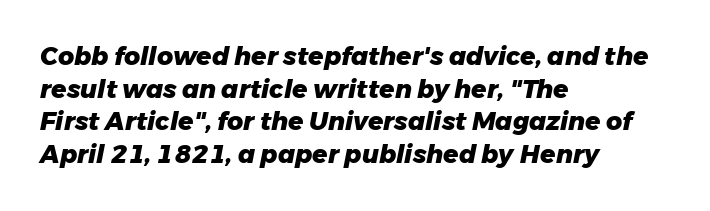
The image shows 25 px bold type, italic (leaning right); set left-aligned, normal line spacing (1.31x), normal letter spacing, not underlined.
